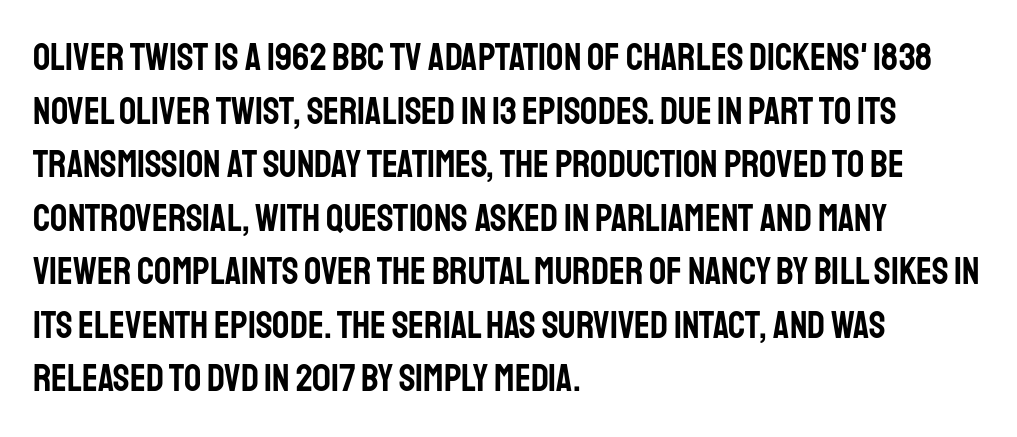
{"serif": "no", "italic": "no", "width": "condensed", "stroke_contrast": "low", "x_height": "large", "monospaced": "no", "underline": "no", "align": "left", "line_spacing": "normal", "line_spacing_ratio": 1.41, "letter_spacing": "normal", "letter_spacing_em": 0.0, "glyph_px": 38}
